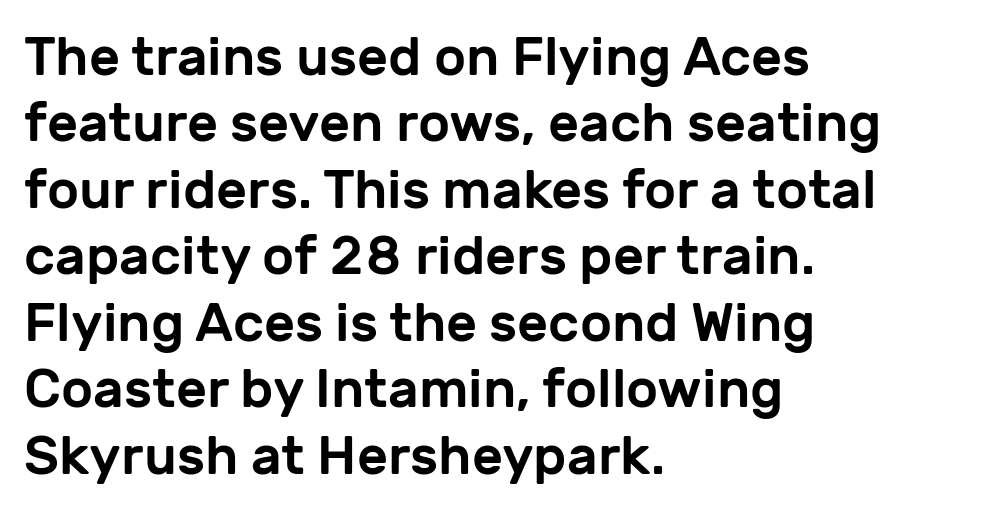
This sample uses a sans-serif face. It's the straight-up-and-down kind of type. Character widths vary here, with narrow letters taking less room than wide ones. Is the block centered? No — it sits flush against the left margin.
